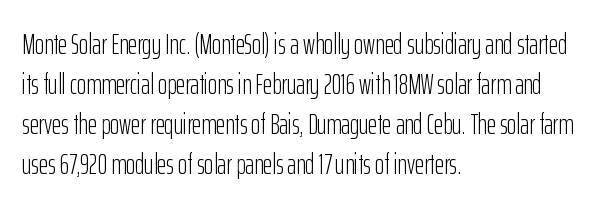
Q: Is the text bold? A: No.
Q: Is the text italic (slanted)? A: No, it is upright.
Q: Is the typeface a serif or a sans-serif typeface? A: Sans-serif.
Q: Is the text underlined? A: No.
Q: How is the paragraph aligned? A: Left-aligned.
Q: Is the spacing between letters normal or unusually wide? A: Normal.
Q: Is the spacing between lines tight, normal or loose? A: Normal.
Q: Width (condensed, normal, or wide)? A: Condensed.
Q: Stroke contrast? A: Low.
Q: x-height? A: Medium.
Q: Monospaced? A: No.
